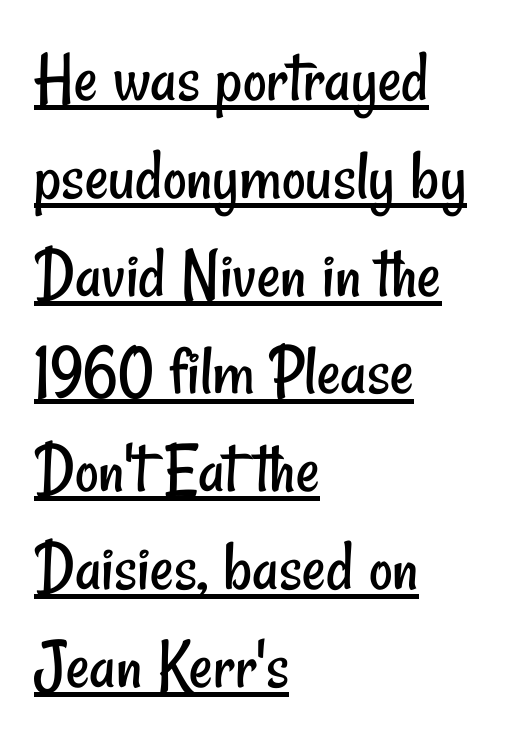
One-word summary of the alignment: left. Has an underline been added? It has. These lines keep a tight, regular rhythm from letter to letter. Classification — sans serif.
